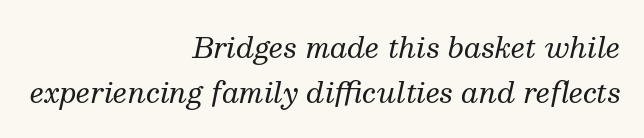
Q: Is the text bold? A: No.
Q: Is the text italic (slanted)? A: Yes, it leans right by about 13 degrees.
Q: Is the typeface a serif or a sans-serif typeface? A: Serif.
Q: Is the text underlined? A: No.
Q: How is the paragraph aligned? A: Right-aligned.
Q: Is the spacing between letters normal or unusually wide? A: Normal.
Q: Is the spacing between lines tight, normal or loose? A: Normal.
Q: Width (condensed, normal, or wide)? A: Normal.
Q: Stroke contrast? A: Medium.
Q: x-height? A: Medium.
Q: Monospaced? A: No.
